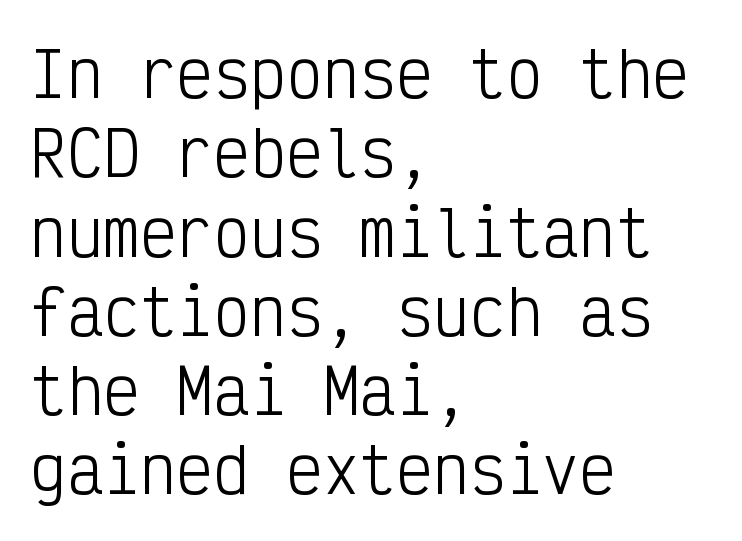
{"serif": "no", "italic": "no", "bold": "no", "weight": "light", "width": "condensed", "stroke_contrast": "low", "x_height": "medium", "monospaced": "yes", "underline": "no", "align": "left", "line_spacing": "normal", "line_spacing_ratio": 1.3, "letter_spacing": "normal", "letter_spacing_em": 0.0, "glyph_px": 61}
